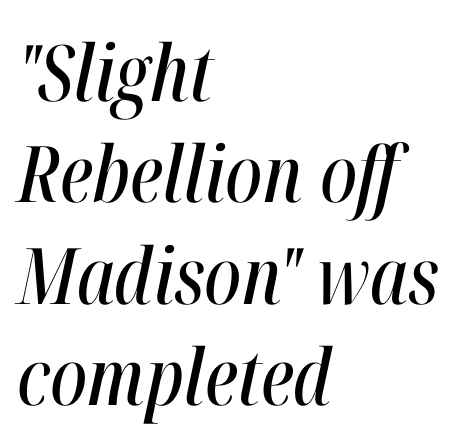
Q: Is the text italic (slanted)? A: Yes, it leans right by about 12 degrees.
Q: Is the text underlined? A: No.
Q: How is the paragraph aligned? A: Left-aligned.
Q: Is the spacing between letters normal or unusually wide? A: Normal.
Q: Is the spacing between lines tight, normal or loose? A: Normal.
Q: Width (condensed, normal, or wide)? A: Condensed.
Q: Stroke contrast? A: High.
Q: x-height? A: Medium.
Q: Monospaced? A: No.
